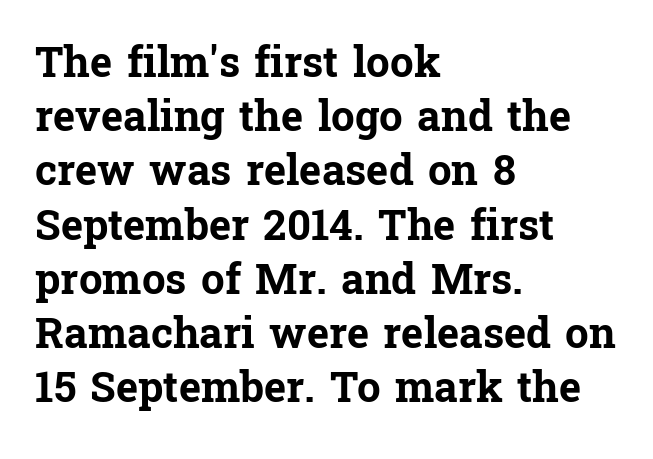
Students, observe: this is what conventionally led text looks like. The letters are bold, with thick, heavy strokes. The letters carry serifs — small finishing strokes at the ends of their stems. Words appear dense and cohesive because spacing is normal. Varying glyph widths throughout — classic text-font behaviour.
